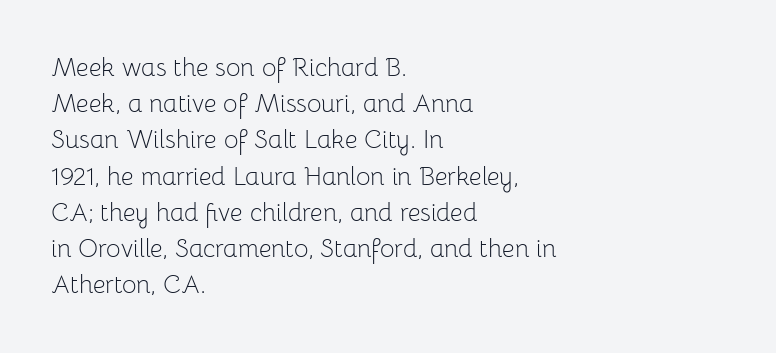
Q: Is the text bold? A: No.
Q: Is the text italic (slanted)? A: No, it is upright.
Q: Is the text underlined? A: No.
Q: How is the paragraph aligned? A: Left-aligned.
Q: Is the spacing between letters normal or unusually wide? A: Normal.
Q: Is the spacing between lines tight, normal or loose? A: Normal.
